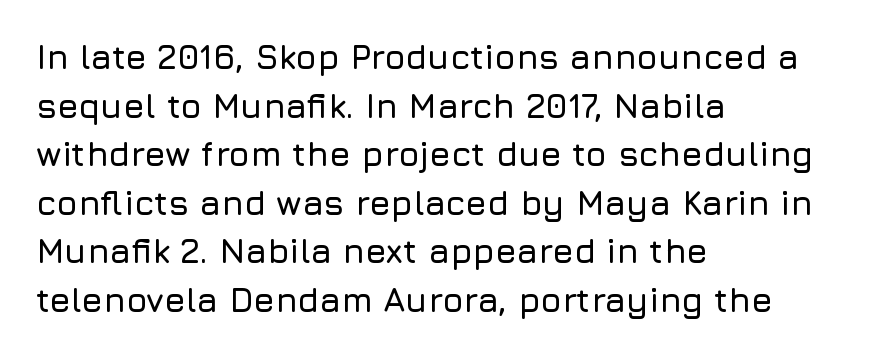
{"serif": "no", "italic": "no", "width": "normal", "stroke_contrast": "low", "x_height": "medium", "monospaced": "no", "underline": "no", "align": "left", "line_spacing": "normal", "line_spacing_ratio": 1.43, "letter_spacing": "normal", "letter_spacing_em": 0.0, "glyph_px": 34}
